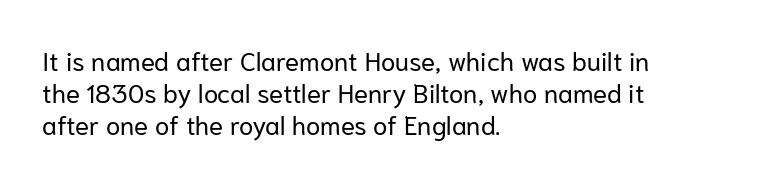
Q: Is the text bold? A: No.
Q: Is the text italic (slanted)? A: No, it is upright.
Q: Is the text underlined? A: No.
Q: How is the paragraph aligned? A: Left-aligned.
Q: Is the spacing between letters normal or unusually wide? A: Normal.
